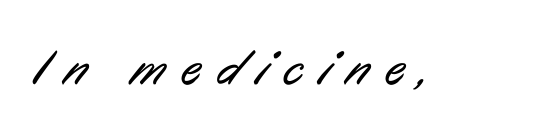
The rendering inserts visible extra space after every character. You can tell from the bare stems that sans-serif type was used. Note the varied advance widths — an 'i' is clearly narrower than an 'm'. Words float on clear page, feet unadorned. Stems and bowls with no extra thickness — not bold.
